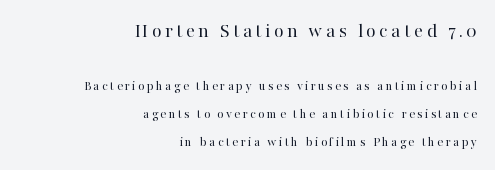
Q: Is the text bold? A: No.
Q: Is the text italic (slanted)? A: No, it is upright.
Q: Is the text underlined? A: No.
Q: How is the paragraph aligned? A: Right-aligned.
Q: Is the spacing between lines tight, normal or loose? A: Loose.
Q: Which block of text is set in a larger size, the first (top) or the second (bottom)? A: The first (top) one.
